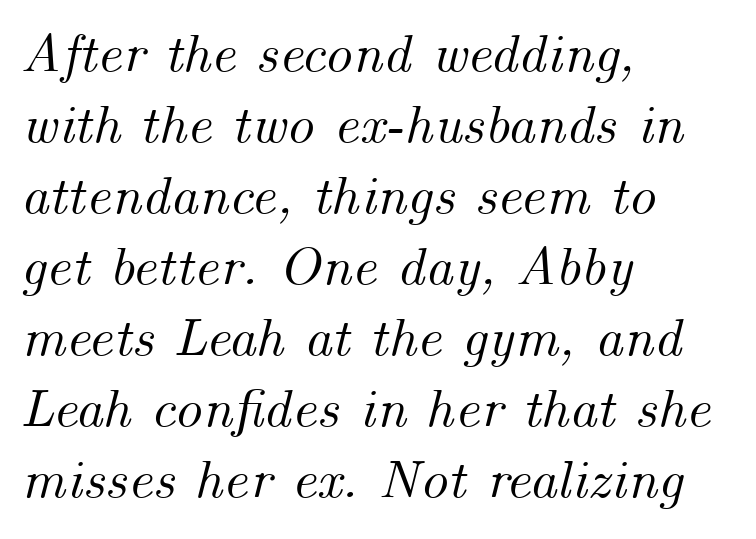
The image shows 55 px text type, italic (leaning right); set left-aligned, normal line spacing (1.29x), normal letter spacing, not underlined; medium stroke contrast and a small x-height.
